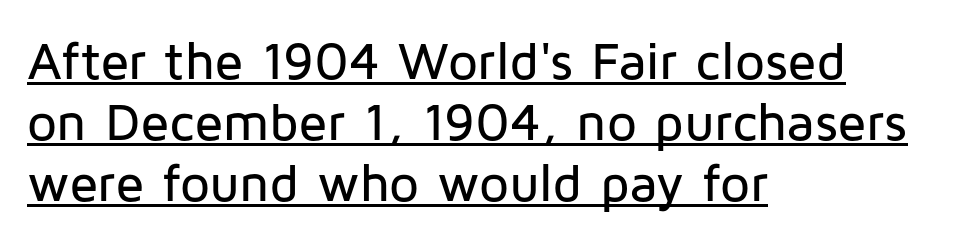
{"serif": "no", "italic": "no", "width": "normal", "stroke_contrast": "low", "x_height": "medium", "monospaced": "no", "underline": "yes", "align": "left", "line_spacing": "tight", "line_spacing_ratio": 1.15, "letter_spacing": "normal", "letter_spacing_em": 0.0, "glyph_px": 53}
